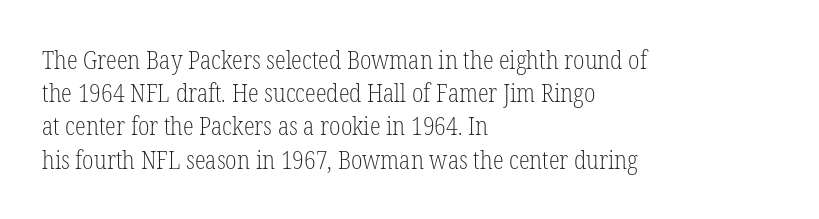
The image shows 25 px text type, upright; set left-aligned, normal line spacing (1.33x), normal letter spacing, not underlined.
